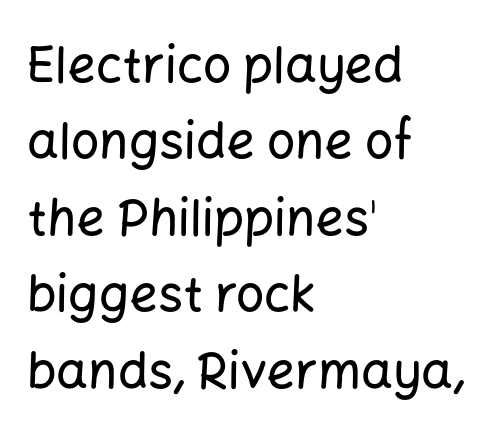
Leading: standard. Reading down the block, your eye returns to a fixed left position each line. Does extra space separate the letters? No, they use regular spacing. The font family rendered here belongs to the sans-serif group.
